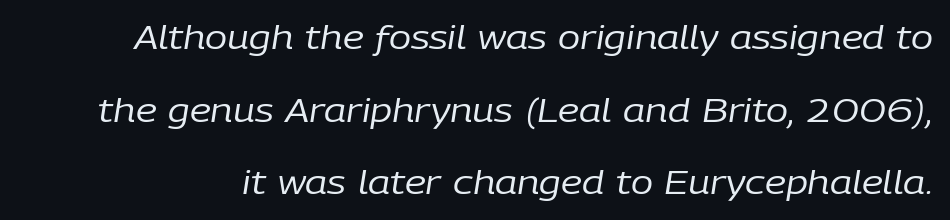
{"italic": "yes", "lean": "right", "slant_degrees": 9, "bold": "no", "weight": "regular", "width": "normal", "stroke_contrast": "low", "x_height": "medium", "monospaced": "no", "underline": "no", "line_spacing": "loose", "line_spacing_ratio": 2.2, "letter_spacing": "normal", "letter_spacing_em": 0.0, "glyph_px": 33}
